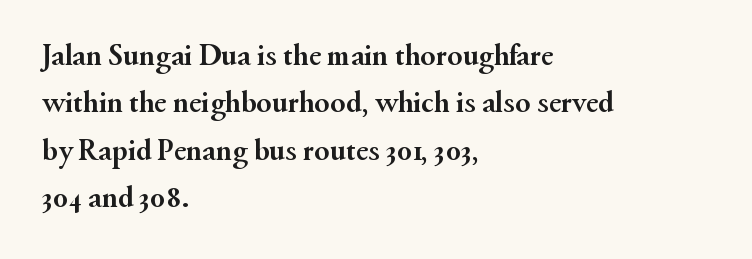
{"serif": "yes", "italic": "no", "bold": "yes", "weight": "semibold", "width": "normal", "stroke_contrast": "medium", "x_height": "small", "monospaced": "no", "underline": "no", "align": "left", "line_spacing": "normal", "line_spacing_ratio": 1.53, "letter_spacing": "normal", "letter_spacing_em": 0.0, "glyph_px": 31}
